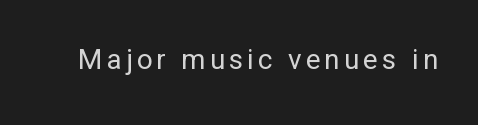
{"serif": "no", "italic": "no", "bold": "no", "weight": "regular", "width": "normal", "stroke_contrast": "low", "x_height": "medium", "monospaced": "no", "underline": "no", "glyph_px": 28}
